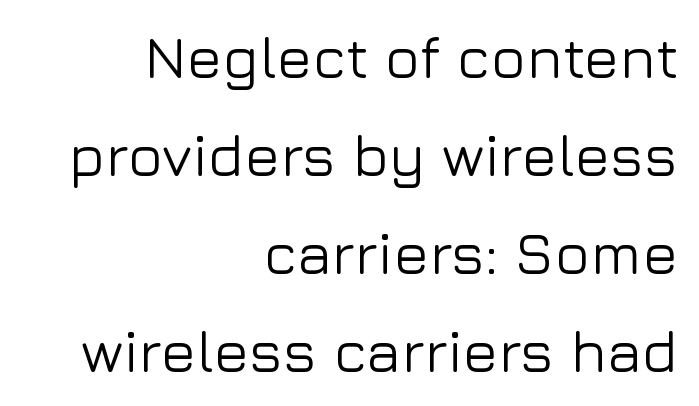
The image shows 59 px sans-serif type, upright; set right-aligned, normal line spacing (1.66x), normal letter spacing, not underlined; low stroke contrast and a medium x-height.
